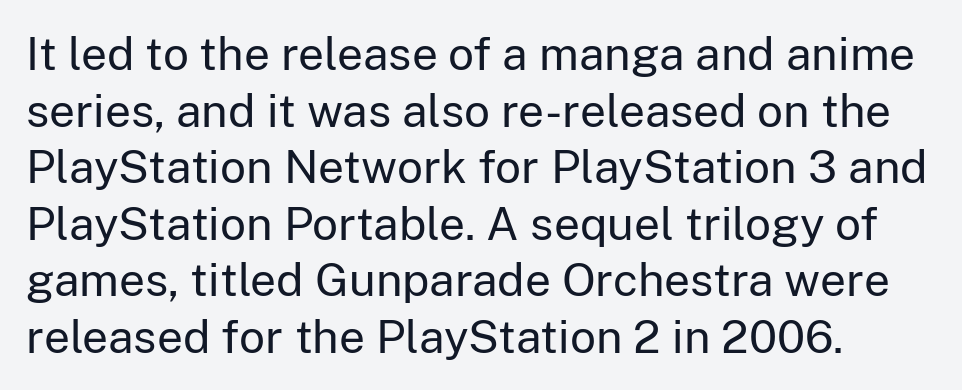
Q: Is the text bold? A: No.
Q: Is the text italic (slanted)? A: No, it is upright.
Q: Is the typeface a serif or a sans-serif typeface? A: Sans-serif.
Q: Is the text underlined? A: No.
Q: How is the paragraph aligned? A: Left-aligned.
Q: Is the spacing between letters normal or unusually wide? A: Normal.
Q: Width (condensed, normal, or wide)? A: Normal.
Q: Stroke contrast? A: Low.
Q: x-height? A: Medium.
Q: Monospaced? A: No.
